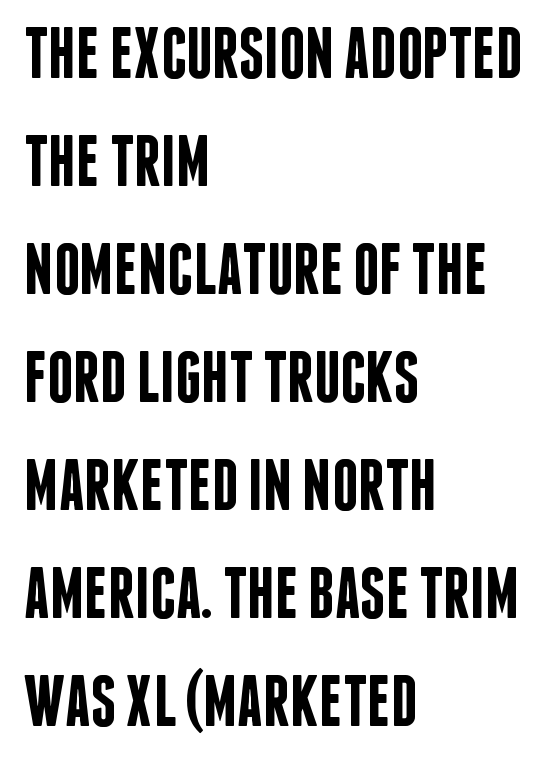
This sample has the flowing, uneven cadence of proportional lettering. All the whitespace from short lines collects on the right. Nope, no serifs anywhere on these letters. Weight: semibold (demi).
